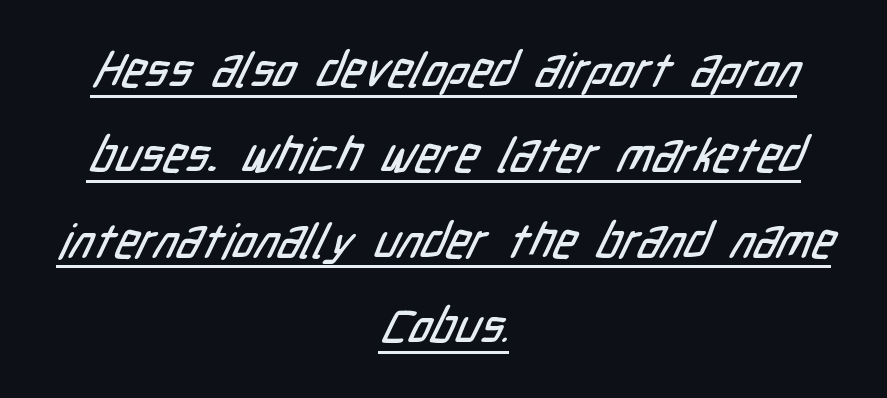
Q: Is the typeface a serif or a sans-serif typeface? A: Sans-serif.
Q: Is the text underlined? A: Yes.
Q: How is the paragraph aligned? A: Centered.
Q: Is the spacing between letters normal or unusually wide? A: Normal.
Q: Width (condensed, normal, or wide)? A: Condensed.
Q: Stroke contrast? A: Low.
Q: x-height? A: Medium.
Q: Monospaced? A: No.
